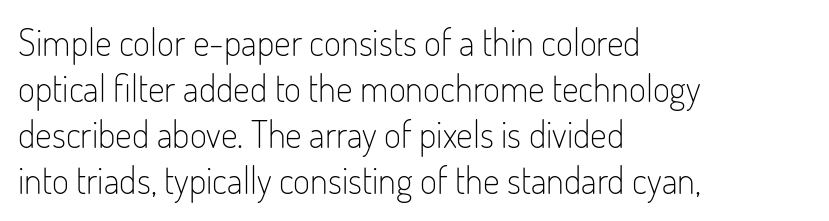
The zone under the glyphs is completely vacant. The typesetter chose a ragged-right arrangement here. Posture: upright roman. Compared with typical body copy, the letter spacing here is the same.
